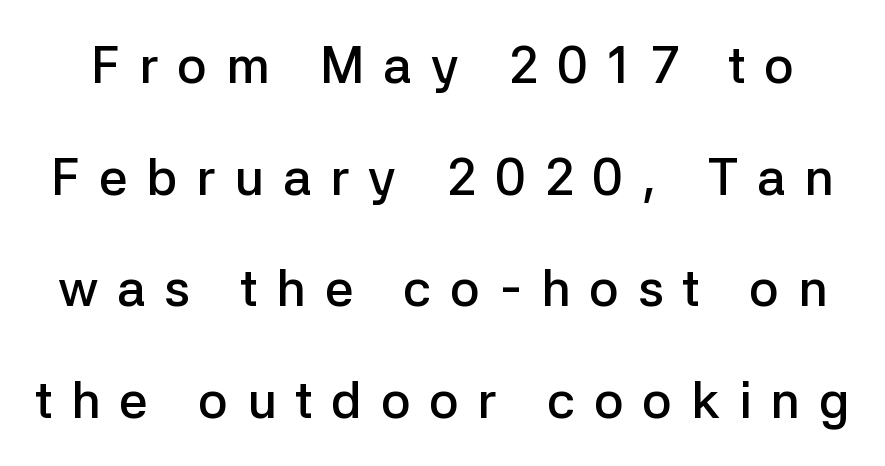
Q: Is the text bold? A: Semi-bold.
Q: Is the text italic (slanted)? A: No, it is upright.
Q: Is the typeface a serif or a sans-serif typeface? A: Sans-serif.
Q: Is the text underlined? A: No.
Q: Is the spacing between letters normal or unusually wide? A: Unusually wide.
Q: Is the spacing between lines tight, normal or loose? A: Loose.
Q: Width (condensed, normal, or wide)? A: Normal.
Q: Stroke contrast? A: Low.
Q: x-height? A: Medium.
Q: Monospaced? A: No.
